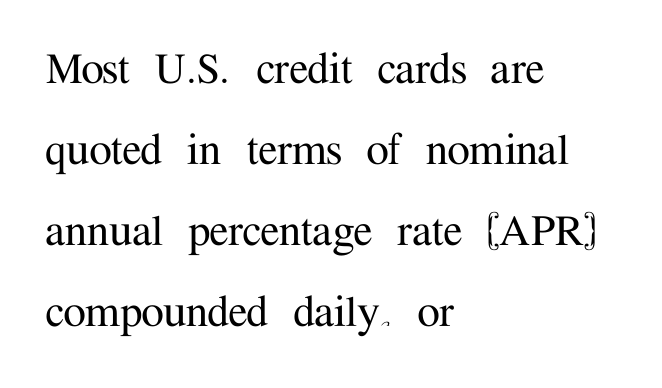
{"serif": "yes", "italic": "no", "width": "normal", "stroke_contrast": "medium", "x_height": "medium", "monospaced": "no", "underline": "no", "align": "left", "line_spacing": "normal", "line_spacing_ratio": 1.59, "letter_spacing": "normal", "letter_spacing_em": 0.0, "glyph_px": 51}
